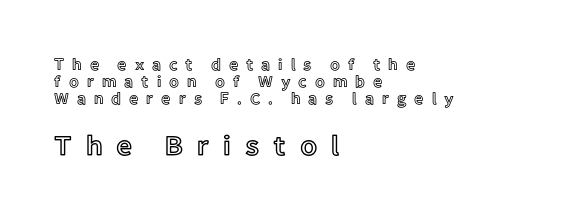
Q: Is the text italic (slanted)? A: No, it is upright.
Q: Is the text underlined? A: No.
Q: How is the paragraph aligned? A: Left-aligned.
Q: Is the spacing between letters normal or unusually wide? A: Unusually wide.
Q: Is the spacing between lines tight, normal or loose? A: Tight.
Q: Which block of text is set in a larger size, the first (top) or the second (bottom)? A: The second (bottom) one.
Q: Width (condensed, normal, or wide)? A: Normal.
Q: x-height? A: Medium.
Q: Monospaced? A: No.
